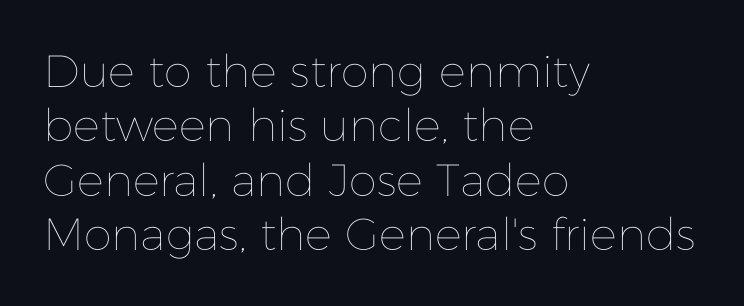
The image shows 45 px thin type, upright; set left-aligned, line spacing 1.21x, normal letter spacing, not underlined; low stroke contrast and a medium x-height.
